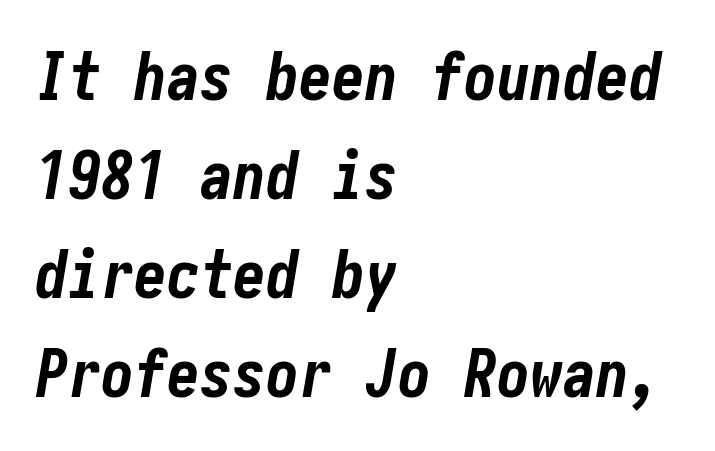
This sample keeps an unexceptional amount of space between lines. Yep, that's italic — everything's leaning. Standard letterfit; no display-style spreading of the glyphs. What weight is shown? A full bold with thick strokes. Descenders hang freely into open space. Compared with a centered layout, this one pins lines to the left instead.
